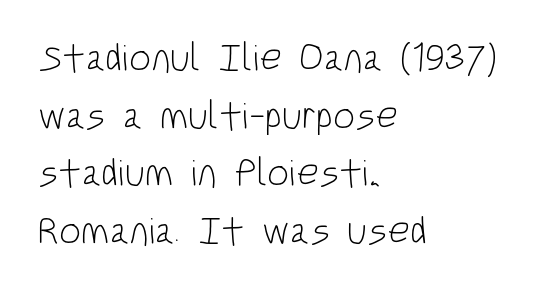
Q: Is the text bold? A: No.
Q: Is the text italic (slanted)? A: No, it is upright.
Q: Is the typeface a serif or a sans-serif typeface? A: Sans-serif.
Q: Is the text underlined? A: No.
Q: How is the paragraph aligned? A: Left-aligned.
Q: Is the spacing between letters normal or unusually wide? A: Normal.
Q: Is the spacing between lines tight, normal or loose? A: Normal.
Q: Width (condensed, normal, or wide)? A: Condensed.
Q: Stroke contrast? A: Low.
Q: x-height? A: Large.
Q: Monospaced? A: No.
